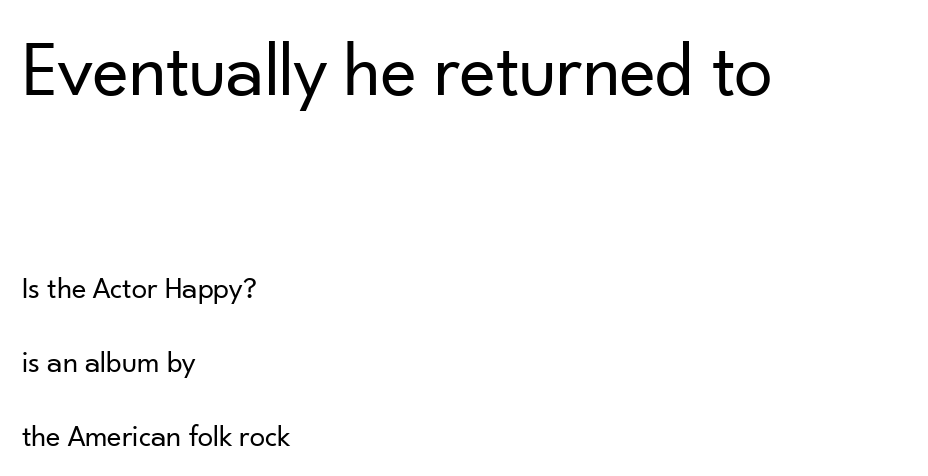
{"serif": "no", "italic": "no", "bold": "no", "weight": "regular", "width": "normal", "stroke_contrast": "low", "x_height": "small", "monospaced": "no", "underline": "no", "align": "left", "line_spacing": "loose", "line_spacing_ratio": 2.39, "letter_spacing": "normal", "letter_spacing_em": 0.0, "larger_block": "first", "size_ratio": 2.48, "glyph_px": 77}
